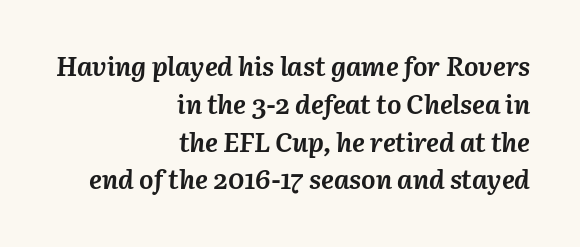
The type is set solid horizontally, with unmodified tracking. The passage shown is not underscored anywhere. This block has exactly the height ordinary leading produces. Posture: slanted.
